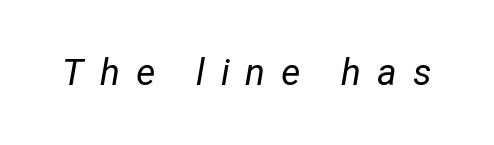
Q: Is the text bold? A: No.
Q: Is the text italic (slanted)? A: Yes, it leans right by about 12 degrees.
Q: Is the text underlined? A: No.
Q: Is the spacing between letters normal or unusually wide? A: Unusually wide.
Q: Width (condensed, normal, or wide)? A: Normal.
Q: Stroke contrast? A: Low.
Q: x-height? A: Medium.
Q: Monospaced? A: No.
